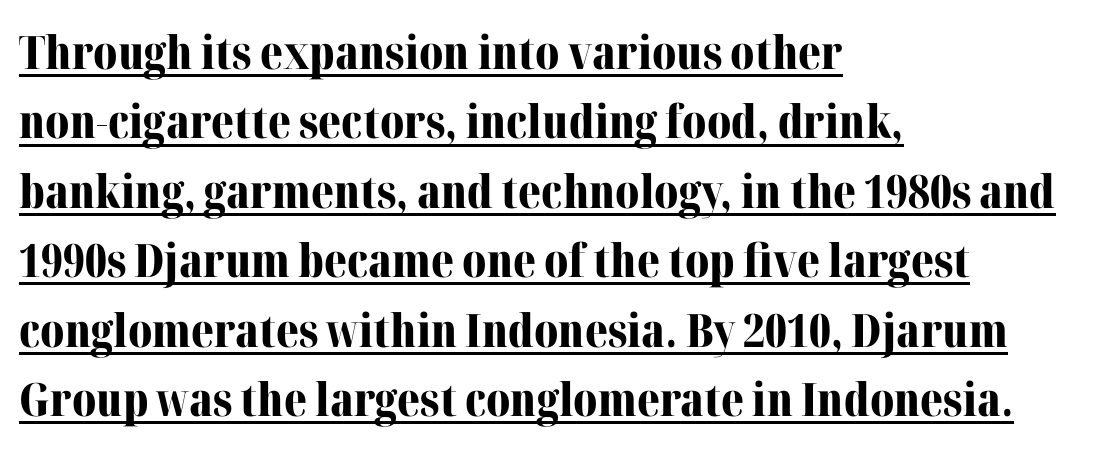
Do the characters align in a grid? No, the font is proportional. Yep, those are serifs on the letters. Like a heading marked for emphasis, these lines bear an underscore. The lines sit at an ordinary, default distance from one another. Set as a true bold cut, around the 700 mark. The passage shown has conventional tracking throughout.
